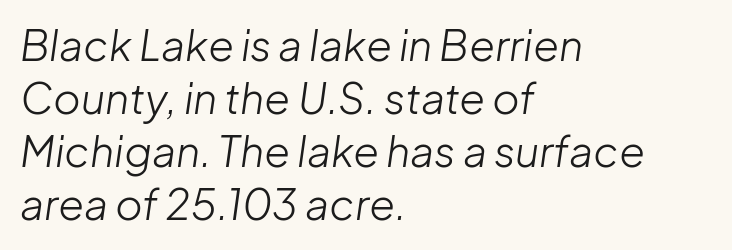
{"italic": "yes", "lean": "right", "slant_degrees": 8, "bold": "no", "weight": "light", "width": "normal", "stroke_contrast": "low", "x_height": "medium", "monospaced": "no", "underline": "no", "align": "left", "line_spacing": "normal", "line_spacing_ratio": 1.26, "letter_spacing": "normal", "letter_spacing_em": 0.0, "glyph_px": 42}
